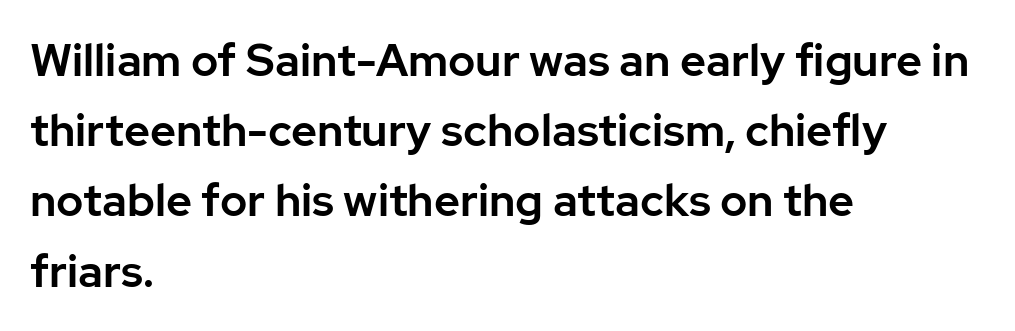
Q: Is the text italic (slanted)? A: No, it is upright.
Q: Is the typeface a serif or a sans-serif typeface? A: Sans-serif.
Q: Is the text underlined? A: No.
Q: How is the paragraph aligned? A: Left-aligned.
Q: Is the spacing between letters normal or unusually wide? A: Normal.
Q: Is the spacing between lines tight, normal or loose? A: Normal.
Q: Width (condensed, normal, or wide)? A: Normal.
Q: Stroke contrast? A: Low.
Q: x-height? A: Medium.
Q: Monospaced? A: No.
